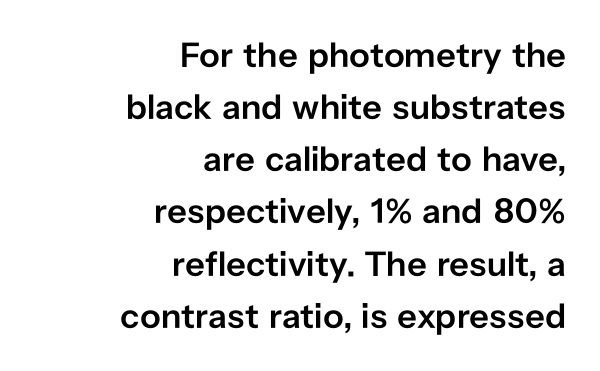
Q: Is the text bold? A: Semi-bold.
Q: Is the text italic (slanted)? A: No, it is upright.
Q: Is the typeface a serif or a sans-serif typeface? A: Sans-serif.
Q: Is the text underlined? A: No.
Q: How is the paragraph aligned? A: Right-aligned.
Q: Is the spacing between letters normal or unusually wide? A: Normal.
Q: Is the spacing between lines tight, normal or loose? A: Normal.
Q: Width (condensed, normal, or wide)? A: Normal.
Q: Stroke contrast? A: Low.
Q: x-height? A: Medium.
Q: Monospaced? A: No.
